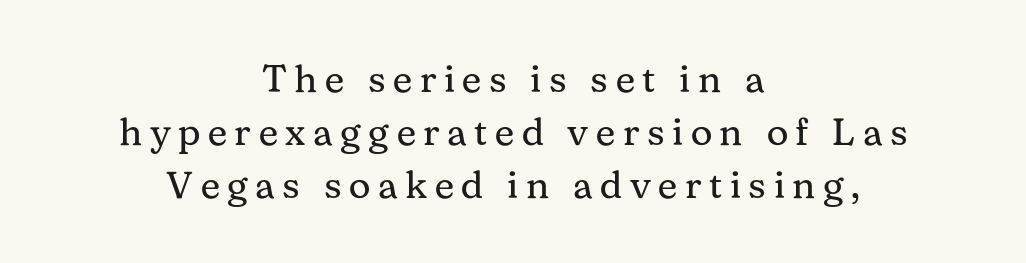
Q: Is the text bold? A: No.
Q: Is the text italic (slanted)? A: No, it is upright.
Q: Is the typeface a serif or a sans-serif typeface? A: Serif.
Q: Is the text underlined? A: No.
Q: How is the paragraph aligned? A: Centered.
Q: Is the spacing between letters normal or unusually wide? A: Unusually wide.
Q: Is the spacing between lines tight, normal or loose? A: Normal.
Q: Width (condensed, normal, or wide)? A: Normal.
Q: Stroke contrast? A: Medium.
Q: x-height? A: Medium.
Q: Monospaced? A: No.
